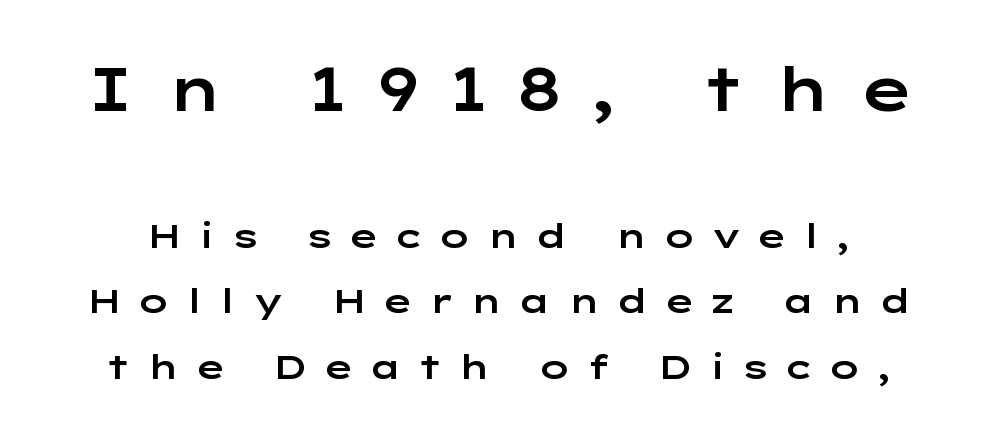
The image shows 60 px wide sans-serif type, upright; set loose line spacing (1.92x), unusually wide letter spacing (+0.42 em), not underlined; the first (top) block is 1.76x larger; low stroke contrast and a medium x-height.
